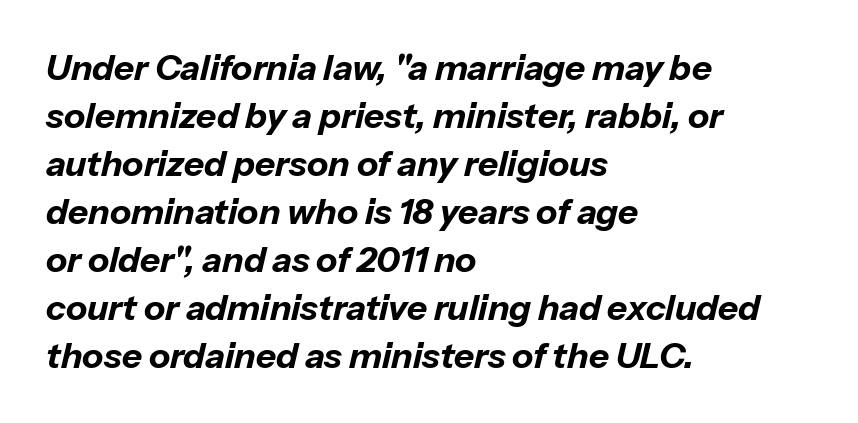
{"italic": "yes", "lean": "right", "slant_degrees": 13, "bold": "yes", "weight": "bold", "width": "normal", "stroke_contrast": "low", "x_height": "medium", "monospaced": "no", "underline": "no", "align": "left", "line_spacing": "normal", "line_spacing_ratio": 1.37, "letter_spacing": "normal", "letter_spacing_em": 0.0, "glyph_px": 35}
